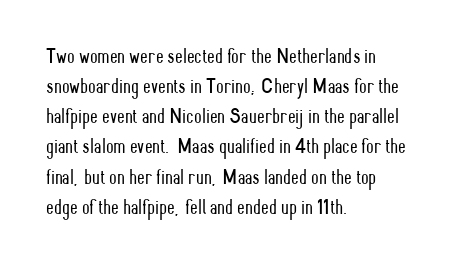
The image shows 22 px text type, upright; set left-aligned, normal line spacing (1.37x), normal letter spacing, not underlined.
